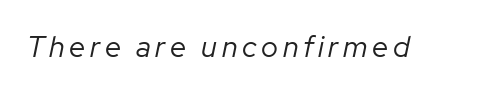
The image shows 29 px regular-weight type, italic (leaning right); set not underlined; low stroke contrast and a medium x-height.
